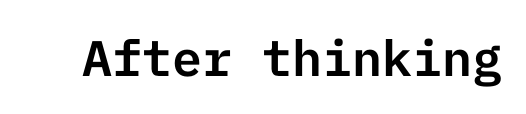
The image shows 50 px sans-serif type, upright; set normal letter spacing, not underlined; low stroke contrast and a medium x-height.
